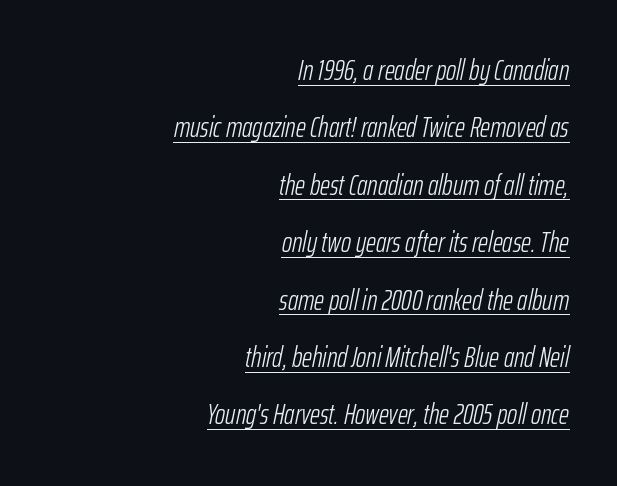
Q: Is the text bold? A: No.
Q: Is the text italic (slanted)? A: Yes, it leans right by about 12 degrees.
Q: Is the text underlined? A: Yes.
Q: How is the paragraph aligned? A: Right-aligned.
Q: Is the spacing between letters normal or unusually wide? A: Normal.
Q: Is the spacing between lines tight, normal or loose? A: Loose.
Q: Width (condensed, normal, or wide)? A: Condensed.
Q: Stroke contrast? A: Low.
Q: x-height? A: Medium.
Q: Monospaced? A: No.
